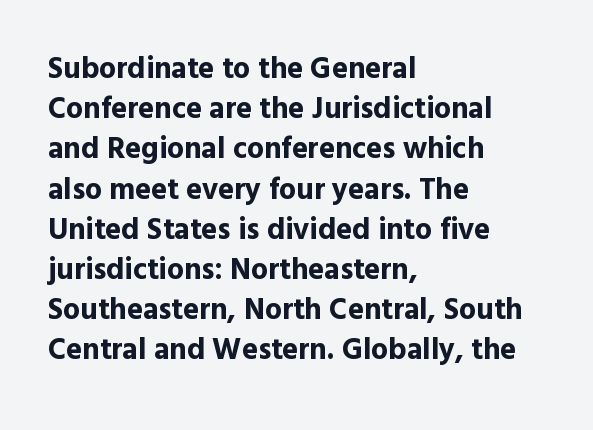
{"serif": "no", "italic": "no", "bold": "yes", "weight": "bold", "width": "normal", "x_height": "medium", "monospaced": "no", "underline": "no", "align": "left", "line_spacing": "normal", "line_spacing_ratio": 1.34, "letter_spacing": "normal", "letter_spacing_em": 0.0, "glyph_px": 30}
